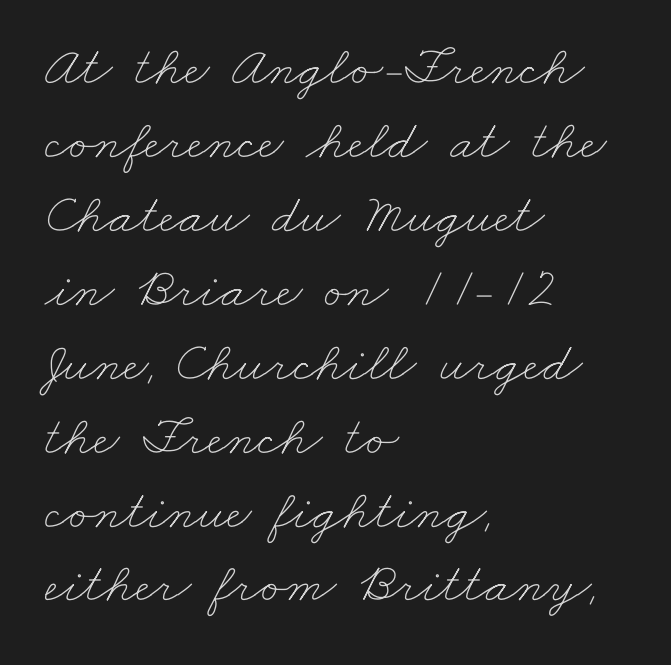
Q: Is the text bold? A: No.
Q: Is the text underlined? A: No.
Q: How is the paragraph aligned? A: Left-aligned.
Q: Is the spacing between letters normal or unusually wide? A: Normal.
Q: Is the spacing between lines tight, normal or loose? A: Normal.
Q: Width (condensed, normal, or wide)? A: Wide.
Q: Stroke contrast? A: Low.
Q: x-height? A: Small.
Q: Monospaced? A: No.
